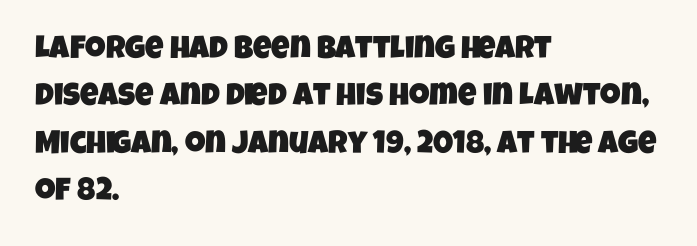
The image shows 32 px condensed sans-serif type; set left-aligned, normal line spacing (1.48x), normal letter spacing, not underlined; low stroke contrast and a large x-height.
